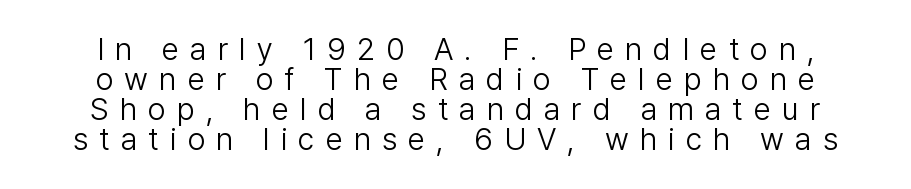
The rag falls on both sides of this text block equally. Compared with typical body copy, the letter spacing here is much looser. The lettering stays uniformly vertical, giving the passage a roman look. The passage shown stacks its lines with hardly any gap.
